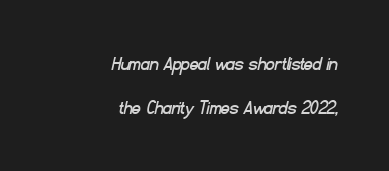
The image shows 21 px text type; set right-aligned, loose line spacing (2.09x), normal letter spacing, not underlined.
